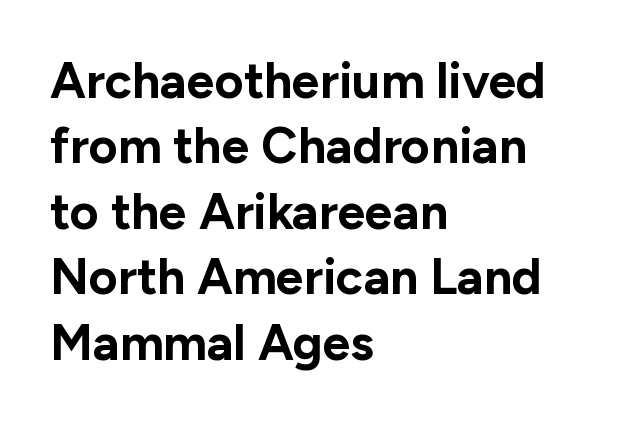
{"serif": "no", "italic": "no", "bold": "yes", "weight": "bold", "width": "normal", "stroke_contrast": "low", "x_height": "medium", "monospaced": "no", "underline": "no", "align": "left", "line_spacing": "normal", "line_spacing_ratio": 1.31, "letter_spacing": "normal", "letter_spacing_em": 0.0, "glyph_px": 50}
